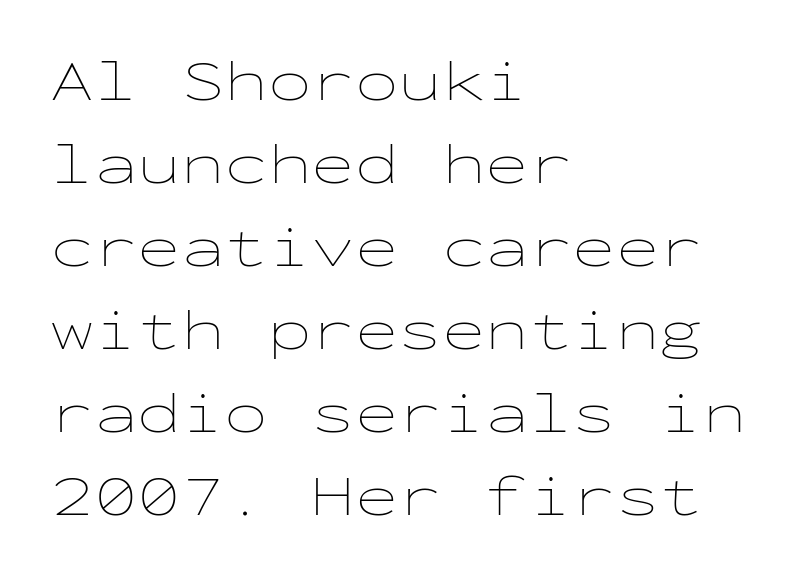
Q: Is the text bold? A: No.
Q: Is the text italic (slanted)? A: No, it is upright.
Q: Is the text underlined? A: No.
Q: How is the paragraph aligned? A: Left-aligned.
Q: Is the spacing between letters normal or unusually wide? A: Normal.
Q: Is the spacing between lines tight, normal or loose? A: Normal.
Q: Width (condensed, normal, or wide)? A: Wide.
Q: Stroke contrast? A: Low.
Q: x-height? A: Medium.
Q: Monospaced? A: Yes.
